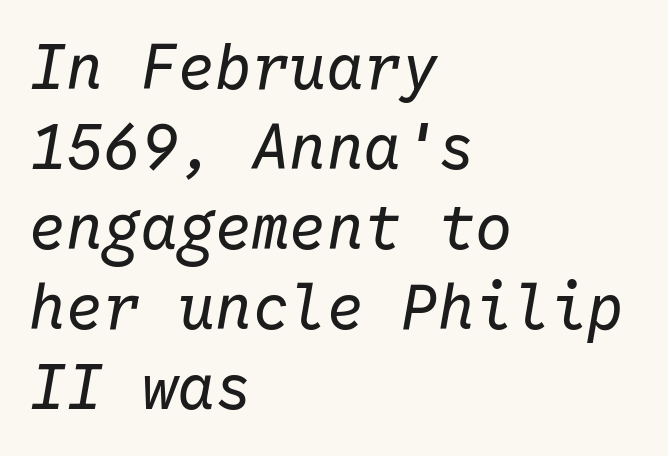
Q: Is the text bold? A: No.
Q: Is the text italic (slanted)? A: Yes, it leans right by about 10 degrees.
Q: Is the text underlined? A: No.
Q: How is the paragraph aligned? A: Left-aligned.
Q: Is the spacing between letters normal or unusually wide? A: Normal.
Q: Is the spacing between lines tight, normal or loose? A: Normal.
Q: Width (condensed, normal, or wide)? A: Normal.
Q: Stroke contrast? A: Low.
Q: x-height? A: Medium.
Q: Monospaced? A: Yes.
